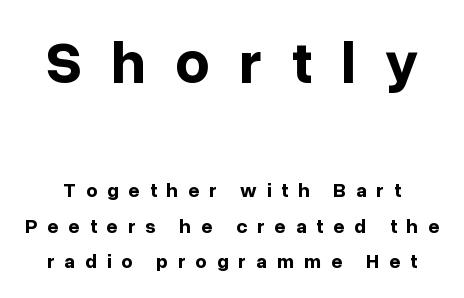
Q: Is the text bold? A: Yes.
Q: Is the text italic (slanted)? A: No, it is upright.
Q: Is the typeface a serif or a sans-serif typeface? A: Sans-serif.
Q: Is the text underlined? A: No.
Q: Is the spacing between letters normal or unusually wide? A: Unusually wide.
Q: Which block of text is set in a larger size, the first (top) or the second (bottom)? A: The first (top) one.
Q: Width (condensed, normal, or wide)? A: Normal.
Q: Stroke contrast? A: Low.
Q: x-height? A: Medium.
Q: Monospaced? A: No.
